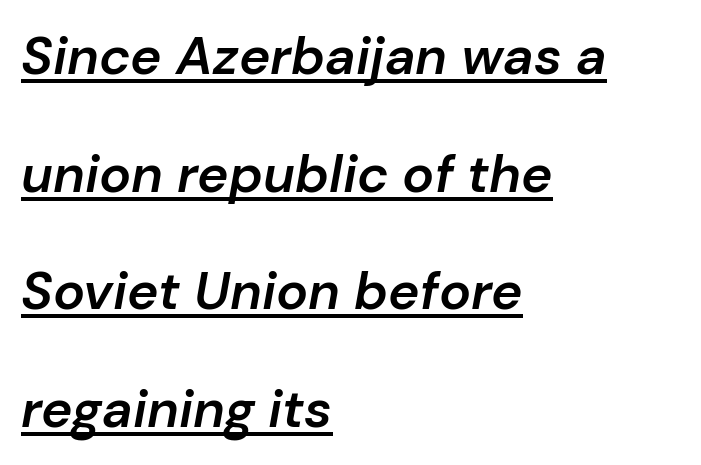
{"italic": "yes", "lean": "right", "slant_degrees": 10, "bold": "semi", "weight": "semibold", "width": "normal", "stroke_contrast": "low", "x_height": "medium", "monospaced": "no", "underline": "yes", "align": "left", "line_spacing": "loose", "line_spacing_ratio": 2.22, "letter_spacing": "normal", "letter_spacing_em": 0.0, "glyph_px": 53}
